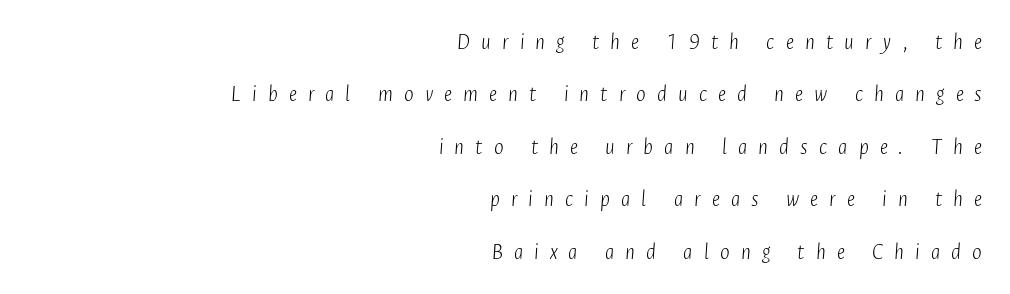
{"italic": "yes", "lean": "right", "slant_degrees": 4, "bold": "no", "underline": "no", "align": "right", "line_spacing": "loose", "line_spacing_ratio": 2.28, "letter_spacing": "wide", "letter_spacing_em": 0.48, "glyph_px": 23}
